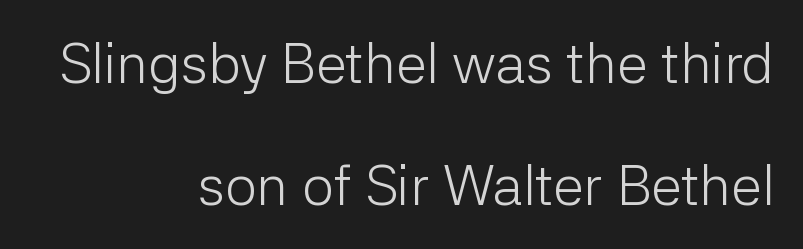
{"serif": "no", "italic": "no", "bold": "no", "weight": "light", "width": "normal", "stroke_contrast": "low", "x_height": "medium", "monospaced": "no", "underline": "no", "align": "right", "line_spacing": "loose", "line_spacing_ratio": 2.18, "letter_spacing": "normal", "letter_spacing_em": 0.0, "glyph_px": 56}
